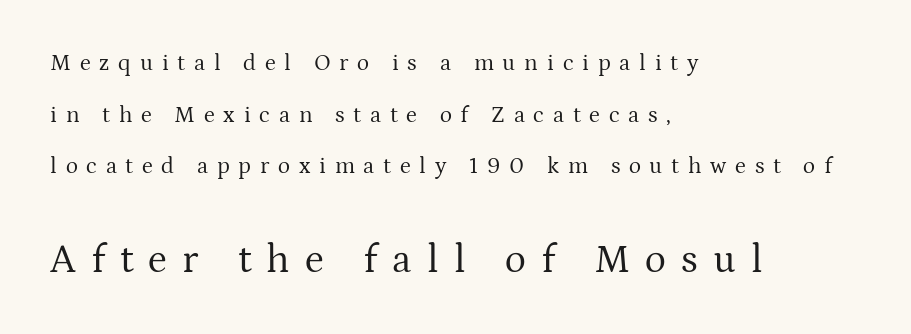
These lines have a slow, spaced-out rhythm from letter to letter. If you squint, the bottom block still reads clearly — it's the larger of the two. You could not count columns in this text — the font is proportionally spaced. Each stroke keeps to a modest, everyday thickness or less. Casual observation: everything's shoved over to the left. Widely set lines give the paragraph a tall, airy silhouette.
